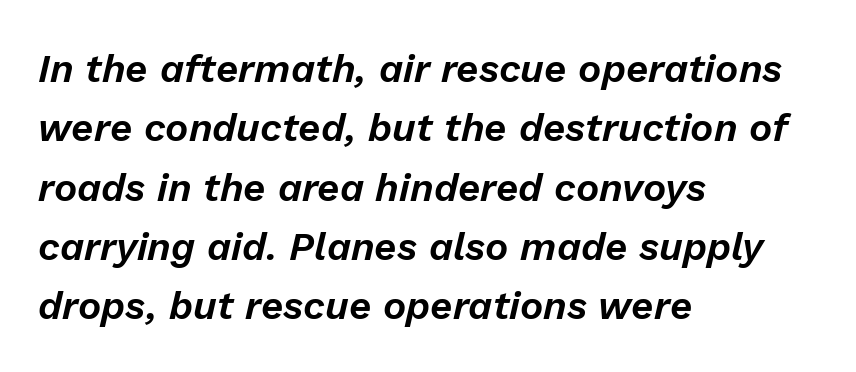
Q: Is the text italic (slanted)? A: Yes, it leans right by about 13 degrees.
Q: Is the text underlined? A: No.
Q: How is the paragraph aligned? A: Left-aligned.
Q: Is the spacing between letters normal or unusually wide? A: Normal.
Q: Is the spacing between lines tight, normal or loose? A: Normal.
Q: Width (condensed, normal, or wide)? A: Normal.
Q: Stroke contrast? A: Low.
Q: x-height? A: Medium.
Q: Monospaced? A: No.
